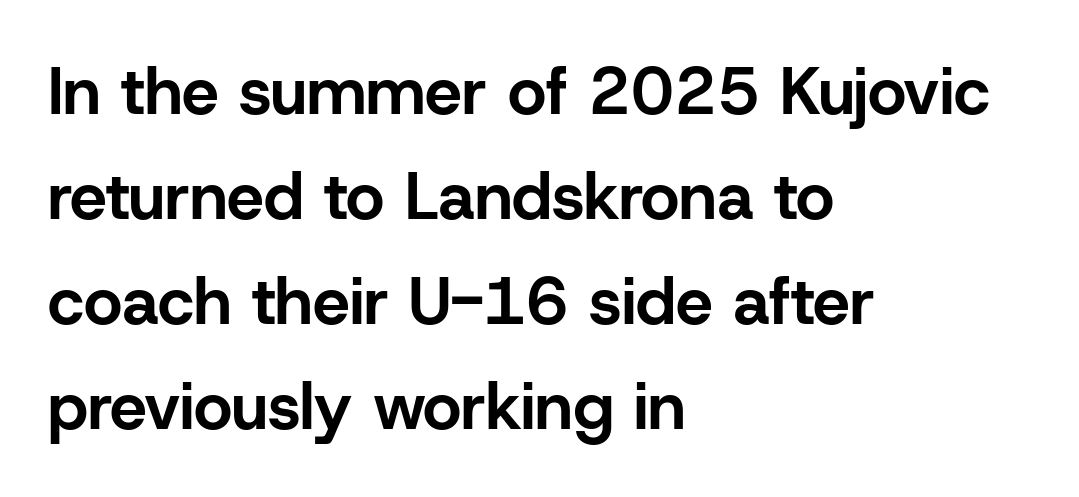
{"serif": "no", "italic": "no", "bold": "yes", "weight": "bold", "width": "normal", "stroke_contrast": "low", "x_height": "medium", "monospaced": "no", "underline": "no", "align": "left", "line_spacing": "normal", "line_spacing_ratio": 1.59, "letter_spacing": "normal", "letter_spacing_em": 0.0, "glyph_px": 66}
